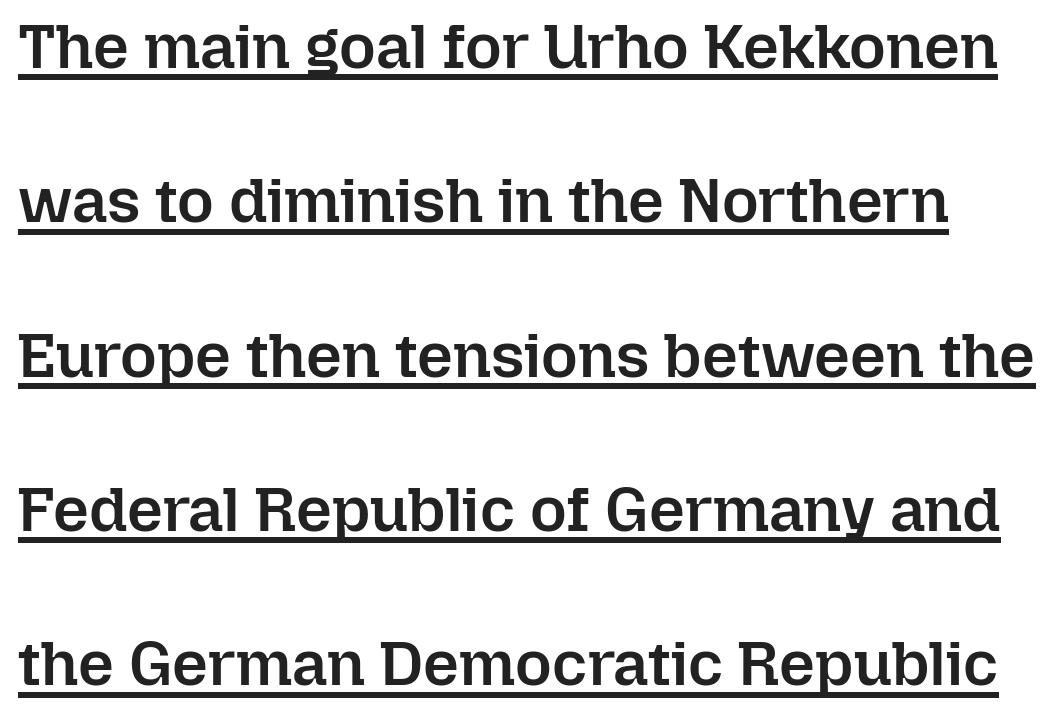
The image shows 63 px semibold type, upright; set loose line spacing (2.45x), normal letter spacing, underlined; low stroke contrast and a medium x-height.
